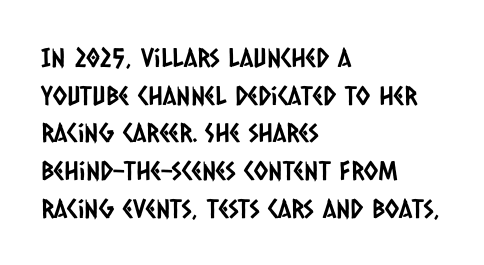
Q: Is the text underlined? A: No.
Q: How is the paragraph aligned? A: Left-aligned.
Q: Is the spacing between letters normal or unusually wide? A: Normal.
Q: Is the spacing between lines tight, normal or loose? A: Normal.
